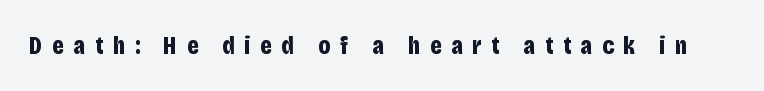
Does extra space separate the letters? Yes, quite a lot of it. The area under the type is left untouched. The typesetting leans heavy: a genuine bold. Italic? Not at all — the glyphs are vertical.
